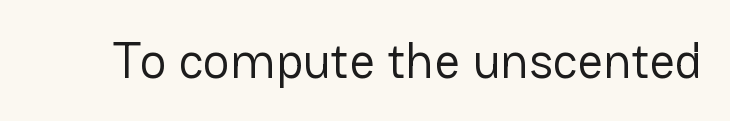
The image shows 50 px regular-weight sans-serif type, upright; set normal letter spacing, not underlined; low stroke contrast and a medium x-height.
